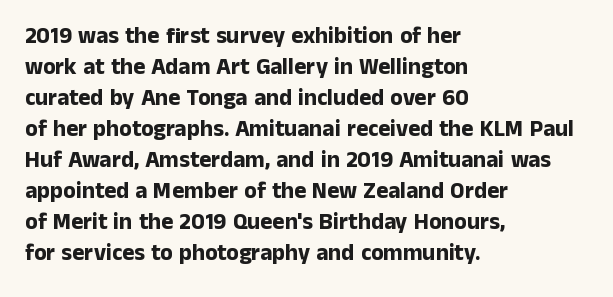
{"italic": "no", "bold": "yes", "underline": "no", "align": "left", "line_spacing": "normal", "line_spacing_ratio": 1.35, "letter_spacing": "normal", "letter_spacing_em": 0.0, "glyph_px": 23}
